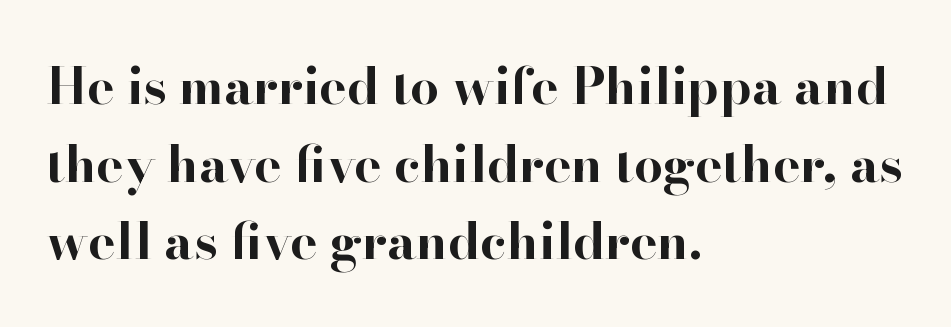
{"serif": "yes", "italic": "no", "bold": "yes", "weight": "bold", "width": "normal", "stroke_contrast": "high", "x_height": "small", "monospaced": "no", "underline": "no", "align": "left", "line_spacing": "normal", "line_spacing_ratio": 1.52, "letter_spacing": "normal", "letter_spacing_em": 0.0, "glyph_px": 51}
